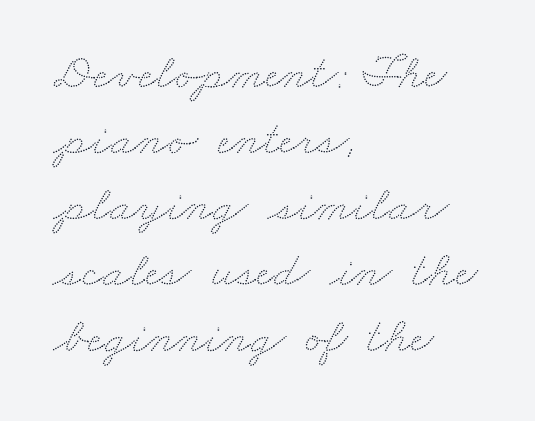
Q: Is the text underlined? A: No.
Q: How is the paragraph aligned? A: Left-aligned.
Q: Is the spacing between letters normal or unusually wide? A: Normal.
Q: Is the spacing between lines tight, normal or loose? A: Normal.
Q: Width (condensed, normal, or wide)? A: Wide.
Q: Stroke contrast? A: Low.
Q: x-height? A: Small.
Q: Monospaced? A: No.
